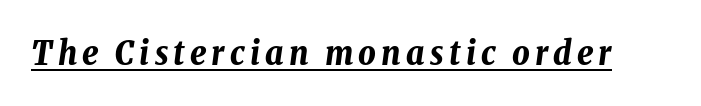
Q: Is the text bold? A: Yes.
Q: Is the text italic (slanted)? A: Yes, it leans right by about 8 degrees.
Q: Is the text underlined? A: Yes.
Q: Width (condensed, normal, or wide)? A: Condensed.
Q: Stroke contrast? A: Low.
Q: x-height? A: Medium.
Q: Monospaced? A: No.
